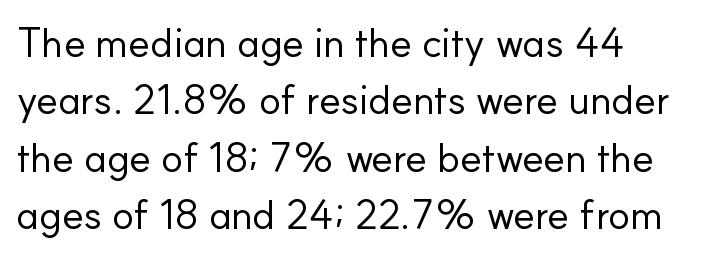
Students, note that the glyphs here touch the page at normal intervals. Stroke terminals: plain, sans-serif. The typesetting does not lean heavy: it is not bold. Does the lettering tilt? It doesn't — this is upright. Do the characters align in a grid? No, the font is proportional.
